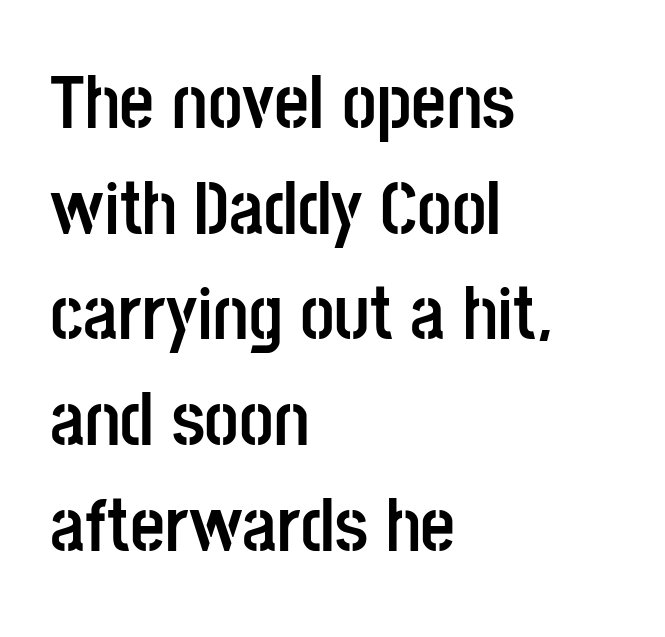
This is roman type, the default non-slanted kind. Strokes here are thick enough to call this a true bold. The block of text has a typical density, with ordinary space between rows. Stroke terminals: plain, sans-serif. Looks like regular typesetting: each glyph gets only the width it needs.
